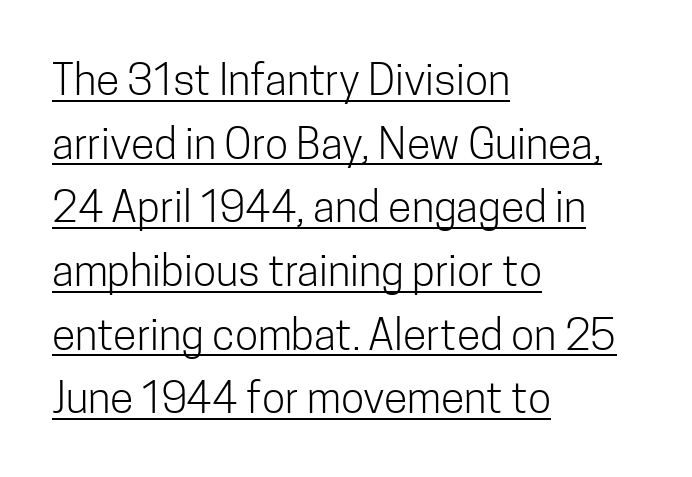
{"serif": "no", "italic": "no", "bold": "no", "weight": "light", "width": "condensed", "stroke_contrast": "low", "x_height": "medium", "monospaced": "no", "underline": "yes", "align": "left", "line_spacing": "normal", "line_spacing_ratio": 1.48, "letter_spacing": "normal", "letter_spacing_em": 0.0, "glyph_px": 43}
